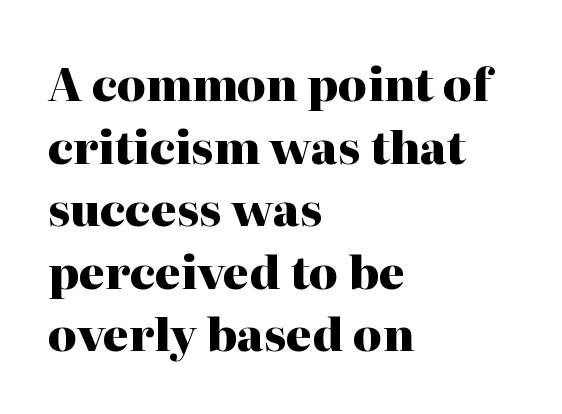
The image shows 45 px heavy serif type, upright; set left-aligned, normal line spacing (1.39x), normal letter spacing, not underlined; high stroke contrast and a medium x-height.
